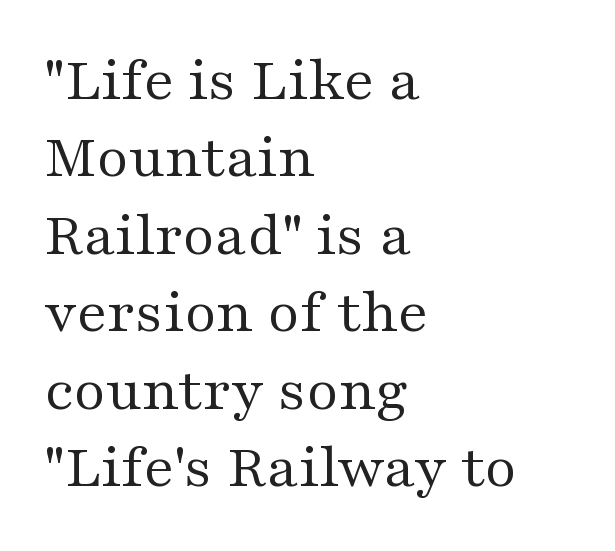
Baseline-to-baseline distance is the conventional proportion of letter height. Descender tails drop into unmarked territory. To sum up the face: it has serifs. Looks like regular typesetting: each glyph gets only the width it needs.
